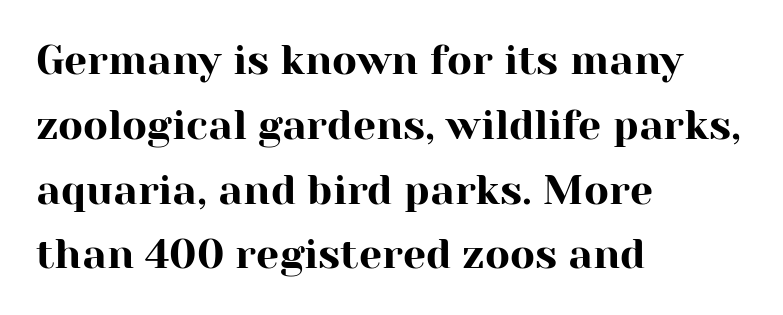
{"serif": "yes", "italic": "no", "width": "normal", "stroke_contrast": "high", "x_height": "medium", "monospaced": "no", "underline": "no", "align": "left", "line_spacing": "normal", "line_spacing_ratio": 1.58, "letter_spacing": "normal", "letter_spacing_em": 0.0, "glyph_px": 41}
